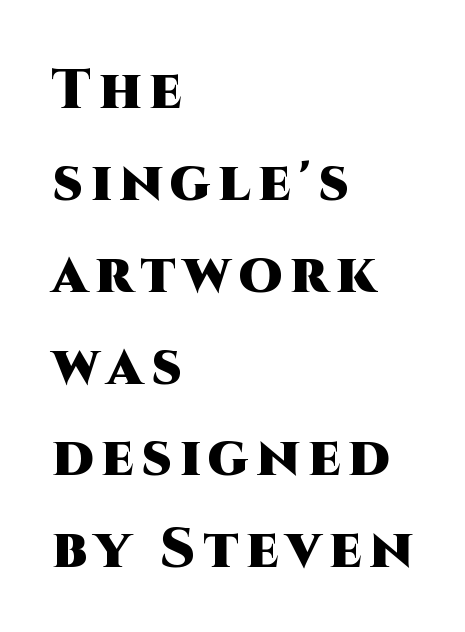
Serifs: no, the terminals of the letterforms are clean. One glance says typical: line gaps are just what's usual. Notice how the passage keeps a crisp vertical edge on the left only. The face used here is proportionally spaced, like ordinary book or web type. Type without underlining. The passage shown is emphatically bold.
